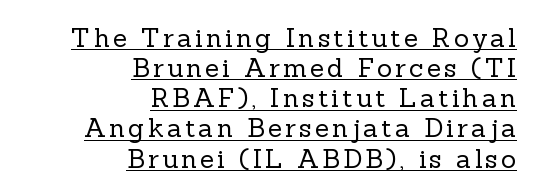
This sample uses an upright cut, with every glyph sitting square on the baseline. This rendering features underlined lettering. The rendering anchors every line to the right-hand side. Caption: face not bold, strokes unweighted.
